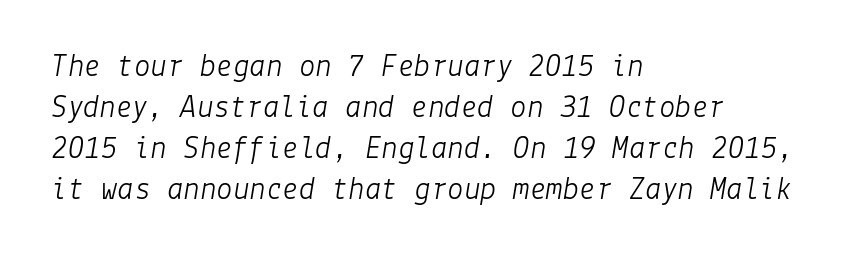
Which margin do the lines hug? The left one — the right edge is uneven. Observe the ordinary spacing: letters are neighbours, not strangers. The face used here has a pronounced slope to its letters. Type without underlining. This is not heavy type; no bold has been used.
